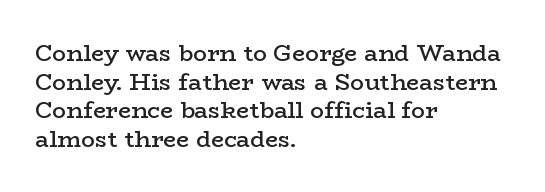
The passage shown is not underscored anywhere. On the weight axis this lands at semibold, roughly 600. Nothing unusual about the tracking: characters are spaced as the font intends. This is roman type, the default non-slanted kind. The paragraph has a hard left edge and a soft right edge.
